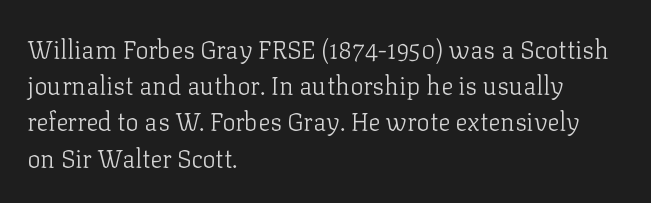
{"italic": "no", "bold": "no", "underline": "no", "align": "left", "line_spacing": "normal", "line_spacing_ratio": 1.45, "letter_spacing": "normal", "letter_spacing_em": 0.0, "glyph_px": 25}
